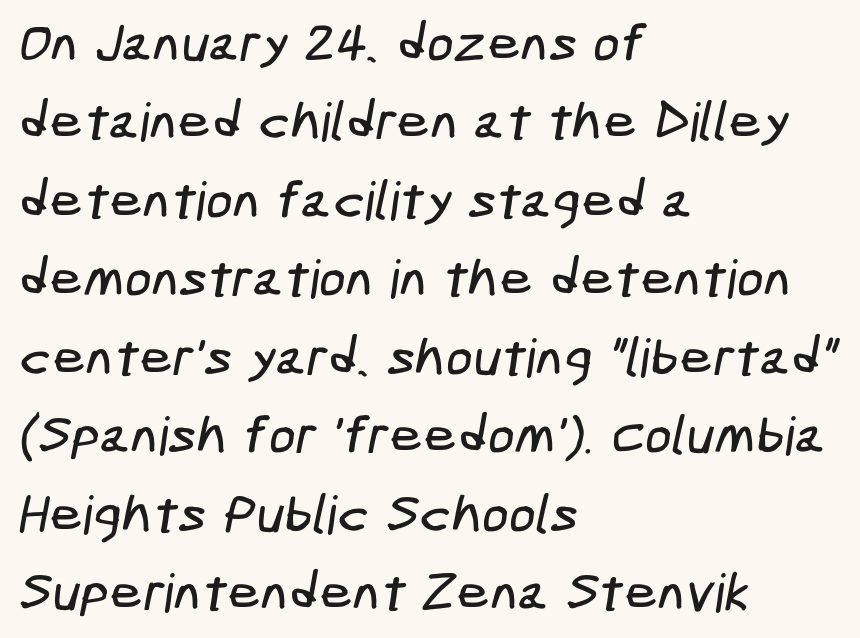
The image shows 53 px condensed sans-serif type; set left-aligned, normal line spacing (1.48x), normal letter spacing, not underlined; low stroke contrast and a medium x-height.
